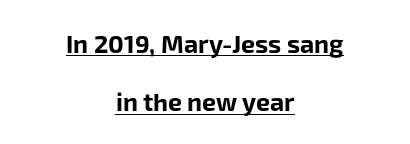
The image shows 25 px bold type, upright; set centered, loose line spacing (2.33x), normal letter spacing, underlined.
